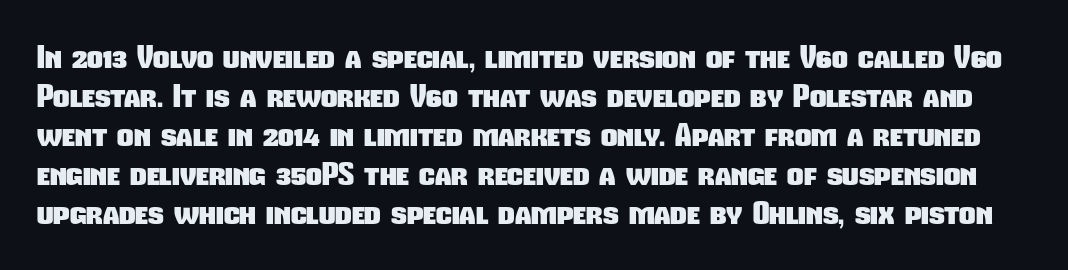
Emphasis by weight is at full strength: bold. Think of a printed novel: that variable character pitch is what you see here. Glance below the letters and you will spot only blank space. This is sans-serif lettering, the kind often seen on screens and signage. The letterforms sit shoulder to shoulder at normal distance.
